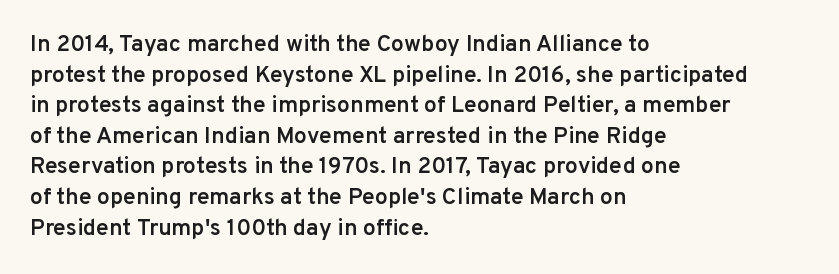
The image shows 23 px text type, upright; set left-aligned, normal line spacing (1.33x), normal letter spacing, not underlined.
